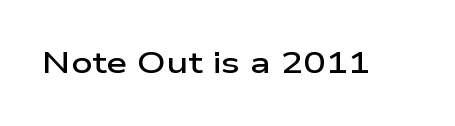
Q: Is the text bold? A: Semi-bold.
Q: Is the text italic (slanted)? A: No, it is upright.
Q: Is the typeface a serif or a sans-serif typeface? A: Sans-serif.
Q: Is the text underlined? A: No.
Q: Is the spacing between letters normal or unusually wide? A: Normal.
Q: Width (condensed, normal, or wide)? A: Wide.
Q: Stroke contrast? A: Low.
Q: x-height? A: Medium.
Q: Monospaced? A: No.
